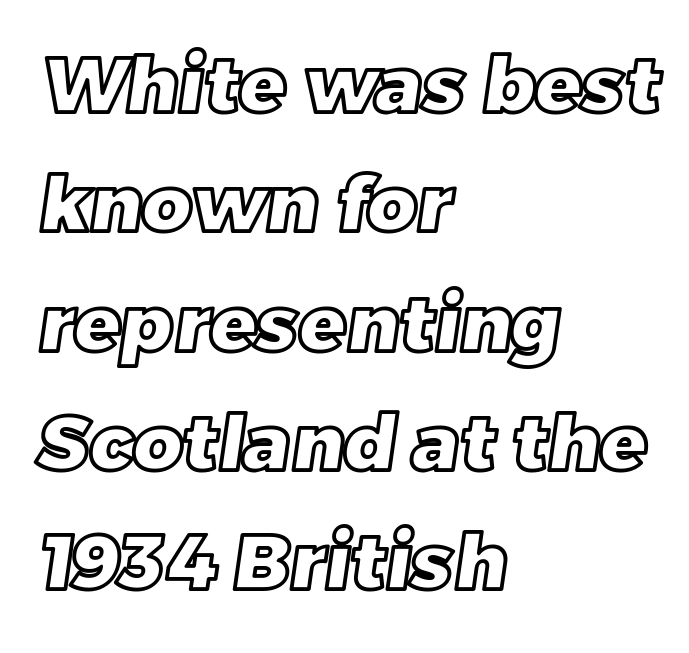
The image shows 77 px text type; set left-aligned, normal line spacing (1.55x), normal letter spacing, not underlined; a large x-height.
